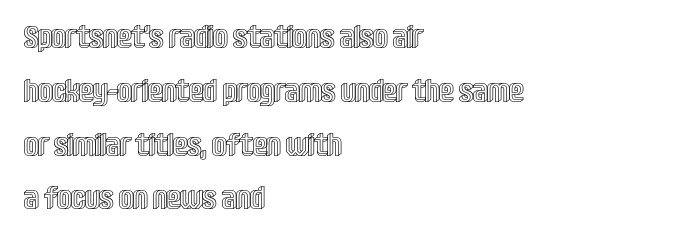
{"italic": "no", "width": "condensed", "x_height": "large", "monospaced": "no", "underline": "no", "align": "left", "line_spacing": "normal", "line_spacing_ratio": 1.68, "letter_spacing": "normal", "letter_spacing_em": 0.0, "glyph_px": 32}
